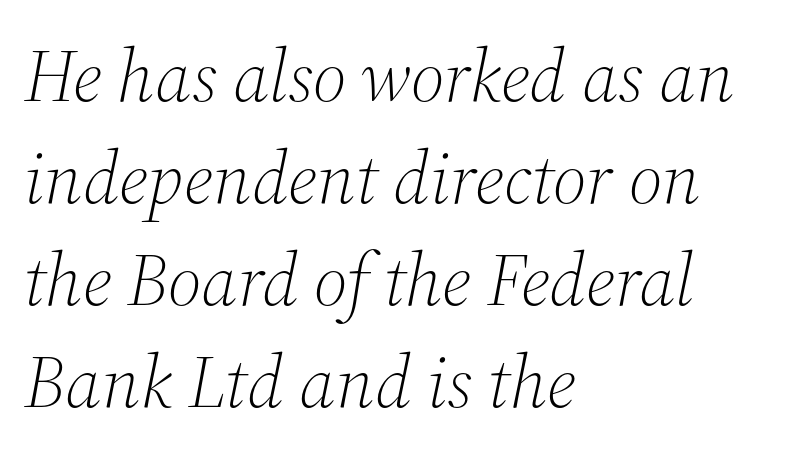
The typesetting does not lean heavy: it is not bold. The rendering anchors every line to the left-hand side. Tall strokes in this sample are angled rather than plumb. Check the space under the baseline: it is left empty. Baseline-to-baseline distance is the conventional proportion of letter height.
